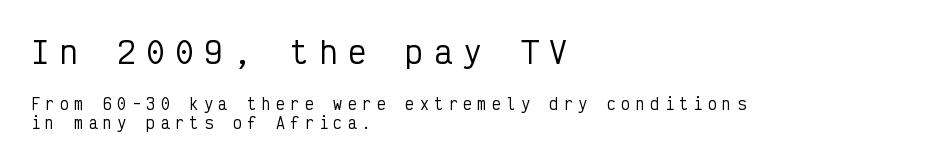
{"serif": "no", "italic": "no", "width": "condensed", "stroke_contrast": "low", "x_height": "medium", "monospaced": "yes", "underline": "no", "align": "left", "line_spacing": "normal", "line_spacing_ratio": 1.27, "letter_spacing": "wide", "letter_spacing_em": 0.36, "larger_block": "first", "size_ratio": 2.0, "glyph_px": 30}
